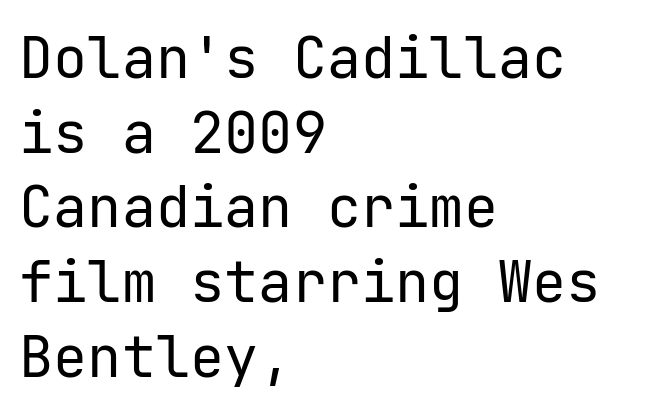
In terms of posture, this sample is upright. Casual observation: everything's shoved over to the left. The type is set solid horizontally, with unmodified tracking. The weight tops out at a normal text grade.
